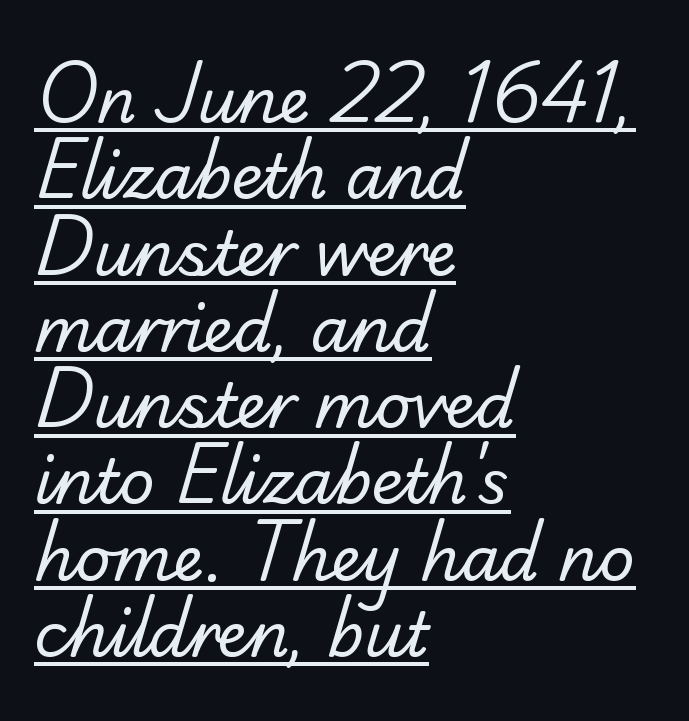
Beneath each row of characters lies a ruled line. Spacing verdict: proportional, widths tailored to each character. This rendering leaves character spacing at its baseline value. Note: serifs present on the glyphs. Is the stroke heavy? The answer is a plain regular-or-lighter. These lines are set flush left with a ragged right edge.
